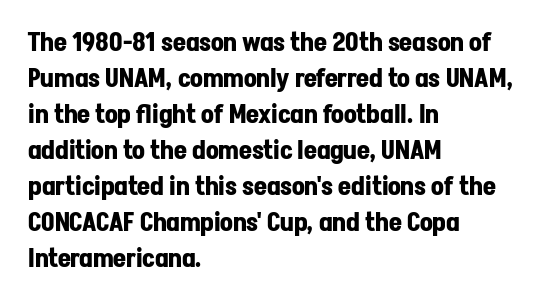
Q: Is the text bold? A: Yes.
Q: Is the text italic (slanted)? A: No, it is upright.
Q: Is the text underlined? A: No.
Q: How is the paragraph aligned? A: Left-aligned.
Q: Is the spacing between letters normal or unusually wide? A: Normal.
Q: Is the spacing between lines tight, normal or loose? A: Normal.
